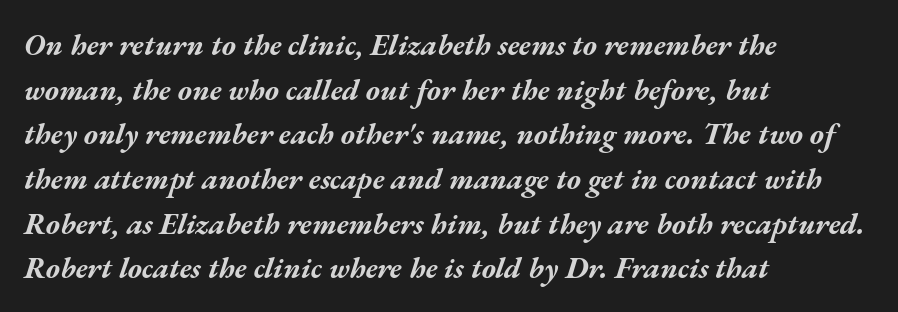
Q: Is the text bold? A: Yes.
Q: Is the text italic (slanted)? A: Yes, it leans right by about 17 degrees.
Q: Is the text underlined? A: No.
Q: How is the paragraph aligned? A: Left-aligned.
Q: Is the spacing between letters normal or unusually wide? A: Normal.
Q: Is the spacing between lines tight, normal or loose? A: Normal.
Q: Width (condensed, normal, or wide)? A: Wide.
Q: Stroke contrast? A: Medium.
Q: x-height? A: Medium.
Q: Monospaced? A: No.
